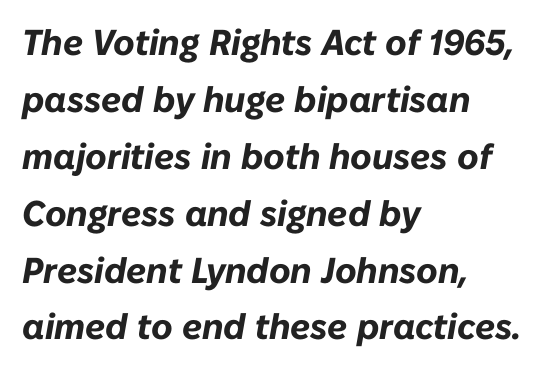
{"italic": "yes", "lean": "right", "slant_degrees": 10, "bold": "yes", "weight": "bold", "width": "normal", "stroke_contrast": "low", "x_height": "medium", "monospaced": "no", "underline": "no", "align": "left", "line_spacing": "normal", "line_spacing_ratio": 1.58, "letter_spacing": "normal", "letter_spacing_em": 0.0, "glyph_px": 36}
